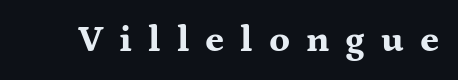
Q: Is the text bold? A: Yes.
Q: Is the text italic (slanted)? A: No, it is upright.
Q: Is the typeface a serif or a sans-serif typeface? A: Serif.
Q: Is the text underlined? A: No.
Q: Is the spacing between letters normal or unusually wide? A: Unusually wide.
Q: Width (condensed, normal, or wide)? A: Wide.
Q: Stroke contrast? A: Medium.
Q: x-height? A: Medium.
Q: Monospaced? A: No.
